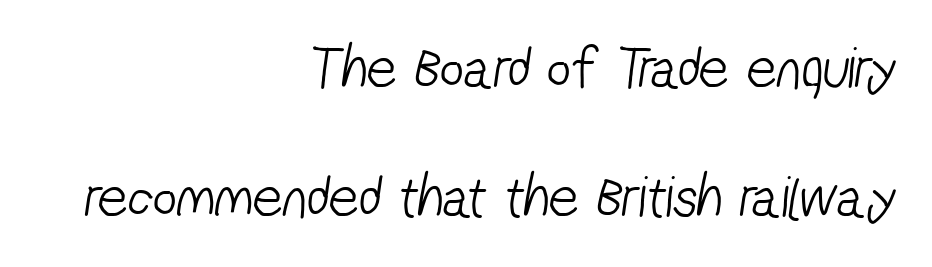
The image shows 59 px light, condensed sans-serif type; set right-aligned, loose line spacing (2.18x), normal letter spacing, not underlined; low stroke contrast and a medium x-height.
